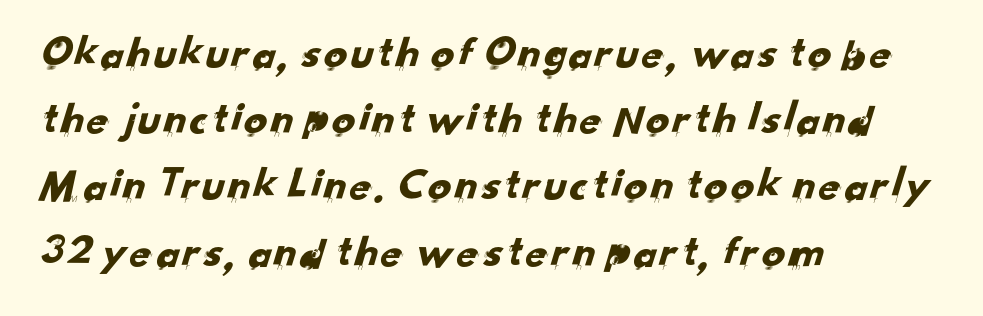
{"serif": "no", "width": "normal", "stroke_contrast": "low", "x_height": "small", "monospaced": "no", "underline": "no", "align": "left", "line_spacing": "normal", "line_spacing_ratio": 1.44, "letter_spacing": "normal", "letter_spacing_em": 0.0, "glyph_px": 46}
